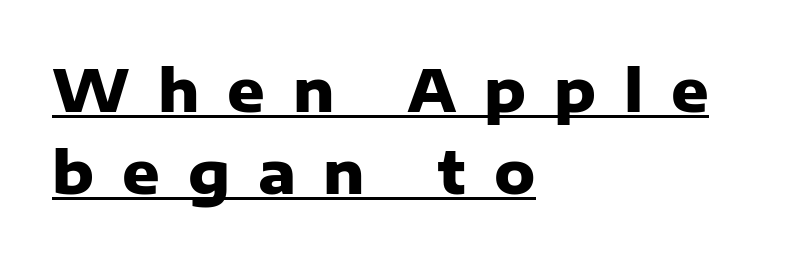
Heavy, bold letterforms. Quick note: not italic, upright. The rendering uses natural spacing where letterforms have individual widths. Whoever set this chose a conventional vertical rhythm. This sample is left-justified, so line endings fall wherever the words run out. Does the type have serifs? No, each stem ends abruptly.
